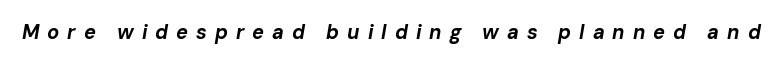
{"italic": "yes", "lean": "right", "slant_degrees": 10, "bold": "yes", "underline": "no", "letter_spacing": "wide", "letter_spacing_em": 0.4, "glyph_px": 20}
